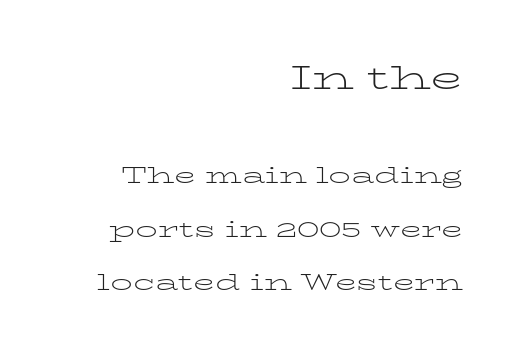
Stroke mass is kept to a normal reading level or below. Spacing between characters is what you'd get straight out of the box. Bigger letters appear in the top chunk; the bottom chunk is reduced. Every stem runs plumb, perpendicular to the baseline.
